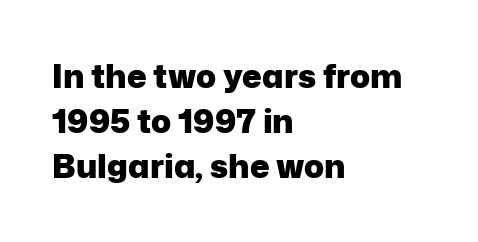
Q: Is the text bold? A: Yes.
Q: Is the text italic (slanted)? A: No, it is upright.
Q: Is the typeface a serif or a sans-serif typeface? A: Sans-serif.
Q: Is the text underlined? A: No.
Q: How is the paragraph aligned? A: Left-aligned.
Q: Is the spacing between letters normal or unusually wide? A: Normal.
Q: Is the spacing between lines tight, normal or loose? A: Normal.
Q: Width (condensed, normal, or wide)? A: Normal.
Q: Stroke contrast? A: Low.
Q: x-height? A: Medium.
Q: Monospaced? A: No.
